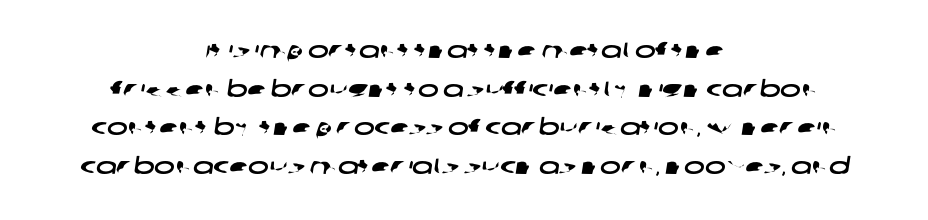
The image shows 22 px text type; set centered, line spacing 1.76x, normal letter spacing, not underlined.
